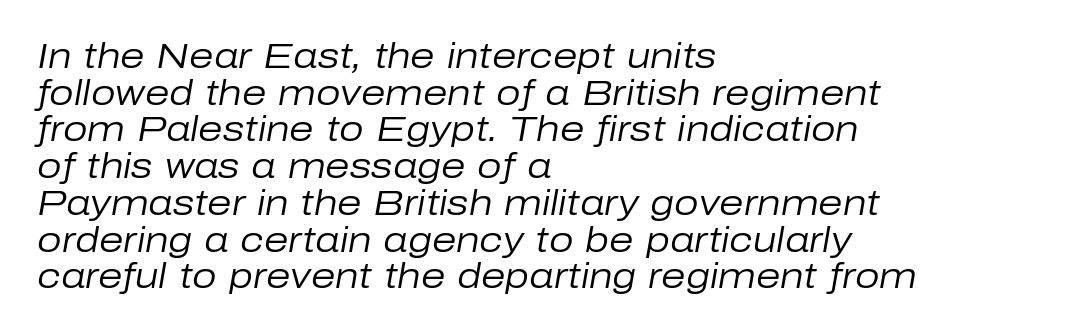
{"italic": "yes", "lean": "right", "slant_degrees": 10, "bold": "no", "weight": "regular", "width": "normal", "stroke_contrast": "low", "x_height": "medium", "monospaced": "no", "underline": "no", "align": "left", "line_spacing": "tight", "line_spacing_ratio": 1.05, "letter_spacing": "normal", "letter_spacing_em": 0.0, "glyph_px": 35}
